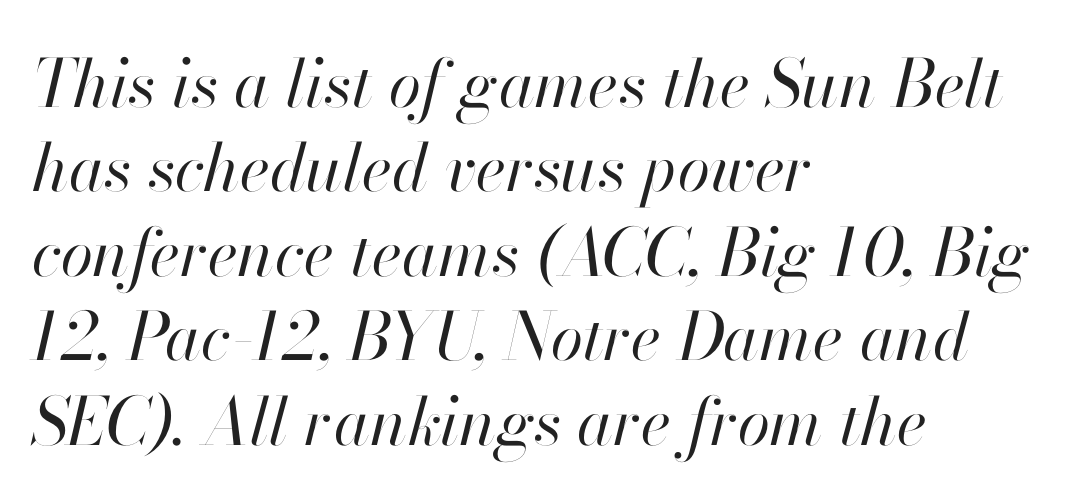
The image shows 66 px regular-weight type, italic (leaning right); set left-aligned, normal line spacing (1.28x), normal letter spacing, not underlined; high stroke contrast and a small x-height.
